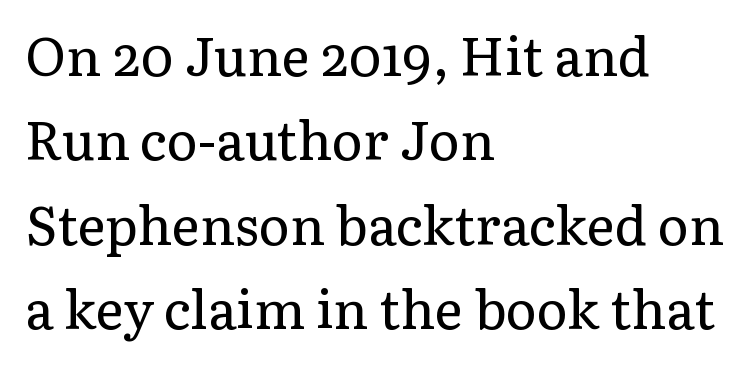
{"serif": "yes", "italic": "no", "bold": "no", "weight": "regular", "width": "normal", "stroke_contrast": "low", "x_height": "medium", "monospaced": "no", "underline": "no", "align": "left", "line_spacing": "normal", "line_spacing_ratio": 1.59, "letter_spacing": "normal", "letter_spacing_em": 0.0, "glyph_px": 53}
